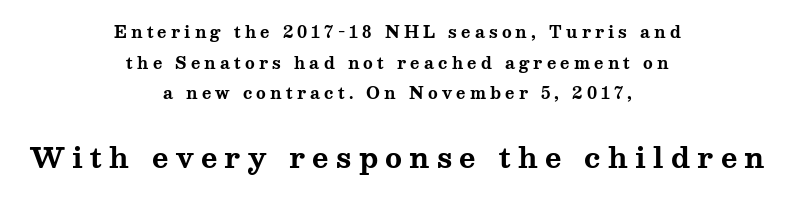
{"serif": "yes", "italic": "no", "bold": "yes", "weight": "bold", "width": "wide", "stroke_contrast": "medium", "x_height": "medium", "monospaced": "no", "underline": "no", "align": "center", "line_spacing": "loose", "line_spacing_ratio": 1.92, "letter_spacing": "wide", "letter_spacing_em": 0.26, "larger_block": "second", "size_ratio": 1.75, "glyph_px": 28}
